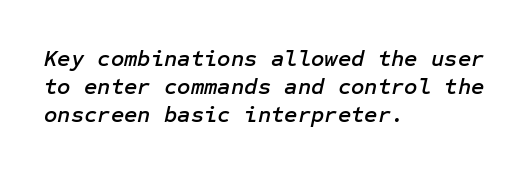
The specimen reads as italic at a glance. Glance below the letters and you will spot only blank space. Notice how the passage keeps a crisp vertical edge on the left only. Look at the tracking — it's just the regular setting, nothing added.
